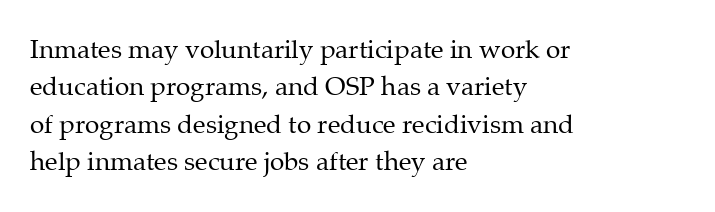
The image shows 26 px text type, upright; set left-aligned, normal line spacing (1.44x), normal letter spacing, not underlined.
